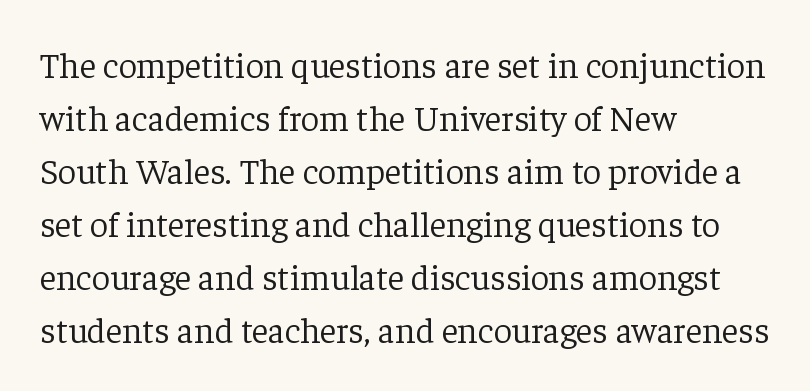
Q: Is the text bold? A: No.
Q: Is the text italic (slanted)? A: No, it is upright.
Q: Is the typeface a serif or a sans-serif typeface? A: Serif.
Q: Is the text underlined? A: No.
Q: How is the paragraph aligned? A: Left-aligned.
Q: Is the spacing between letters normal or unusually wide? A: Normal.
Q: Is the spacing between lines tight, normal or loose? A: Normal.
Q: Width (condensed, normal, or wide)? A: Normal.
Q: Stroke contrast? A: Low.
Q: x-height? A: Medium.
Q: Monospaced? A: No.
